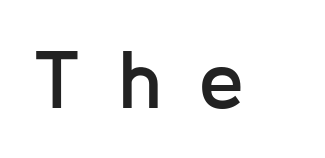
{"serif": "no", "italic": "no", "bold": "semi", "weight": "semibold", "width": "normal", "stroke_contrast": "low", "x_height": "medium", "monospaced": "no", "underline": "no", "letter_spacing": "wide", "letter_spacing_em": 0.48, "glyph_px": 80}
